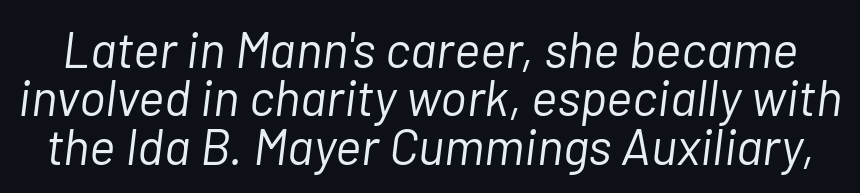
{"italic": "yes", "lean": "right", "slant_degrees": 7, "bold": "no", "weight": "light", "width": "normal", "stroke_contrast": "low", "x_height": "medium", "monospaced": "no", "underline": "no", "line_spacing": "tight", "line_spacing_ratio": 0.97, "letter_spacing": "normal", "letter_spacing_em": 0.0, "glyph_px": 50}
